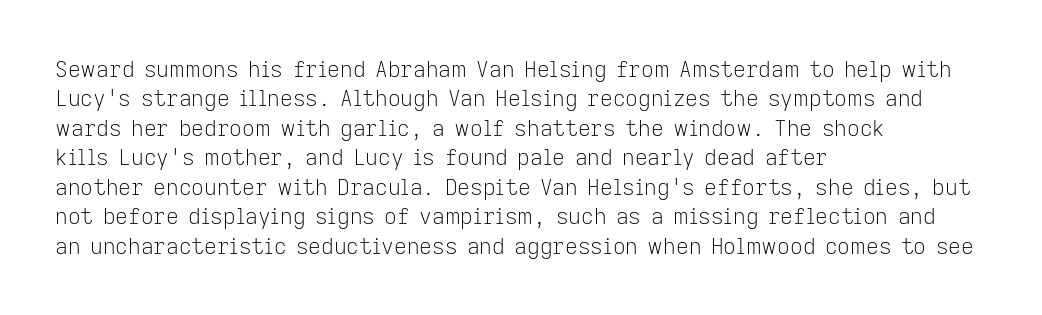
Q: Is the text bold? A: No.
Q: Is the text italic (slanted)? A: No, it is upright.
Q: Is the text underlined? A: No.
Q: How is the paragraph aligned? A: Left-aligned.
Q: Is the spacing between letters normal or unusually wide? A: Normal.
Q: Is the spacing between lines tight, normal or loose? A: Normal.
